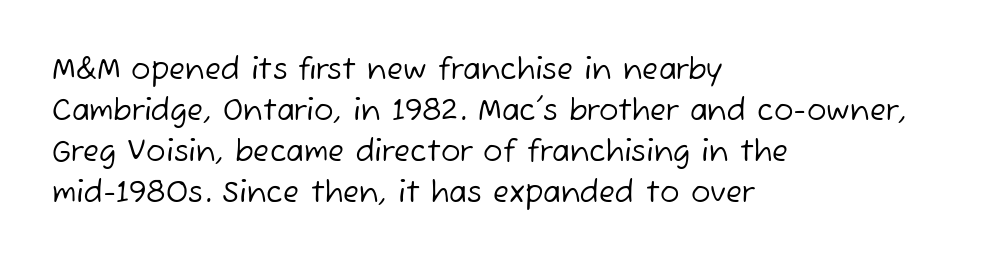
{"serif": "no", "bold": "no", "weight": "regular", "width": "normal", "stroke_contrast": "low", "x_height": "medium", "monospaced": "no", "underline": "no", "align": "left", "line_spacing": "normal", "line_spacing_ratio": 1.41, "letter_spacing": "normal", "letter_spacing_em": 0.0, "glyph_px": 29}
